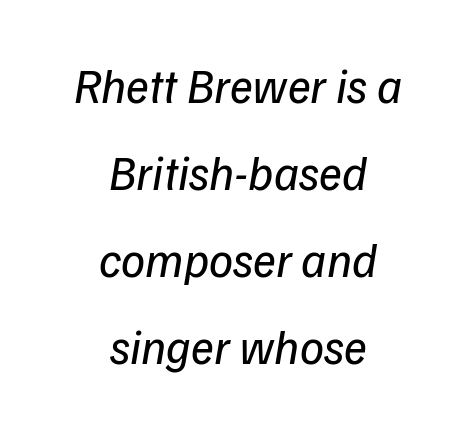
Q: Is the text bold? A: No.
Q: Is the typeface a serif or a sans-serif typeface? A: Sans-serif.
Q: Is the text underlined? A: No.
Q: How is the paragraph aligned? A: Centered.
Q: Is the spacing between letters normal or unusually wide? A: Normal.
Q: Width (condensed, normal, or wide)? A: Normal.
Q: Stroke contrast? A: Low.
Q: x-height? A: Medium.
Q: Monospaced? A: No.
